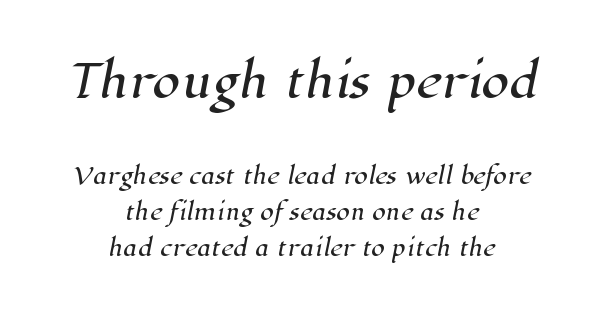
Q: Is the typeface a serif or a sans-serif typeface? A: Serif.
Q: Is the text underlined? A: No.
Q: How is the paragraph aligned? A: Centered.
Q: Is the spacing between letters normal or unusually wide? A: Normal.
Q: Is the spacing between lines tight, normal or loose? A: Normal.
Q: Which block of text is set in a larger size, the first (top) or the second (bottom)? A: The first (top) one.
Q: Width (condensed, normal, or wide)? A: Normal.
Q: Stroke contrast? A: High.
Q: x-height? A: Medium.
Q: Monospaced? A: No.
